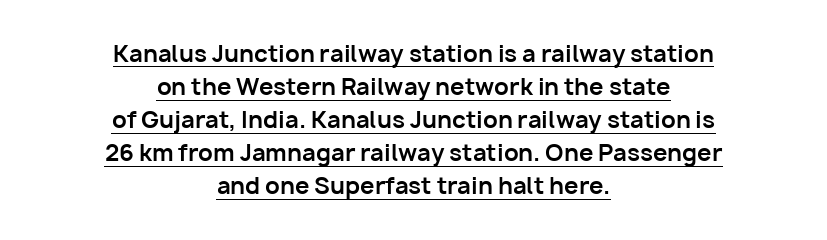
Q: Is the text bold? A: Yes.
Q: Is the text italic (slanted)? A: No, it is upright.
Q: Is the text underlined? A: Yes.
Q: How is the paragraph aligned? A: Centered.
Q: Is the spacing between letters normal or unusually wide? A: Normal.
Q: Is the spacing between lines tight, normal or loose? A: Normal.
